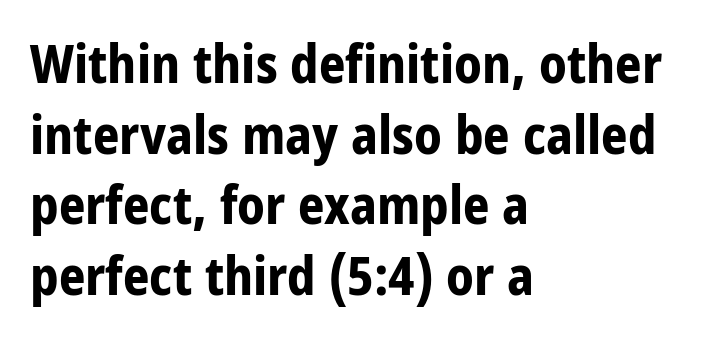
{"serif": "no", "italic": "no", "bold": "yes", "weight": "bold", "width": "condensed", "stroke_contrast": "low", "x_height": "large", "monospaced": "no", "underline": "no", "align": "left", "line_spacing": "normal", "line_spacing_ratio": 1.36, "letter_spacing": "normal", "letter_spacing_em": 0.0, "glyph_px": 52}
